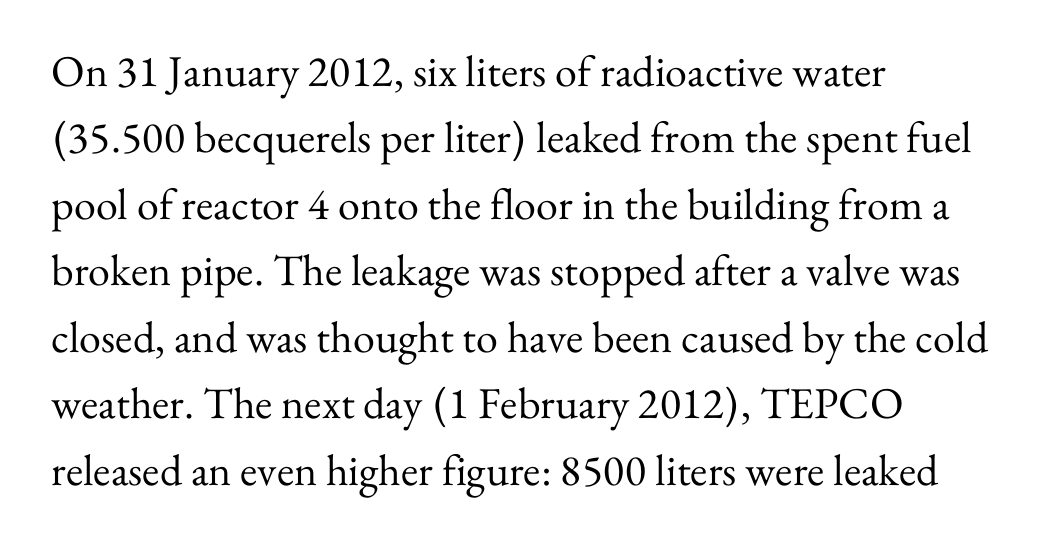
Q: Is the text bold? A: No.
Q: Is the text italic (slanted)? A: No, it is upright.
Q: Is the typeface a serif or a sans-serif typeface? A: Serif.
Q: Is the text underlined? A: No.
Q: How is the paragraph aligned? A: Left-aligned.
Q: Is the spacing between letters normal or unusually wide? A: Normal.
Q: Is the spacing between lines tight, normal or loose? A: Normal.
Q: Width (condensed, normal, or wide)? A: Normal.
Q: Stroke contrast? A: Medium.
Q: x-height? A: Small.
Q: Monospaced? A: No.
